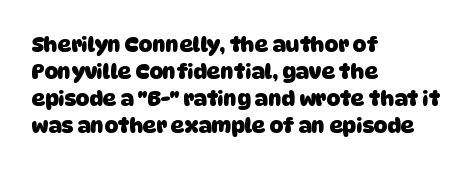
The face used here has the dense, thick strokes of a bold. Typeset ragged right — the left edge is the straight one. Compared with typical paragraphs, the rows here are spaced about the same. Standard letterfit; no display-style spreading of the glyphs. A bare baseline throughout the passage.
